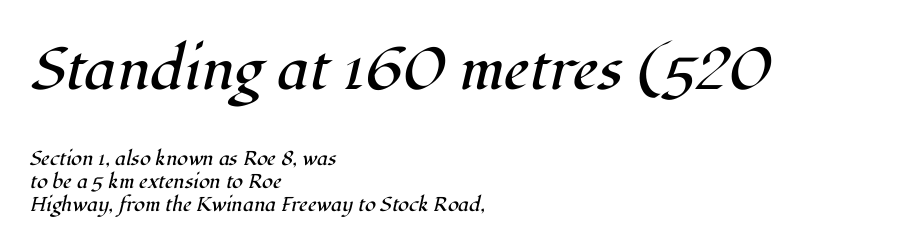
{"serif": "yes", "italic": "yes", "lean": "right", "slant_degrees": 12, "bold": "no", "weight": "regular", "width": "normal", "stroke_contrast": "high", "x_height": "medium", "monospaced": "no", "underline": "no", "align": "left", "line_spacing": "tight", "line_spacing_ratio": 1.15, "letter_spacing": "normal", "letter_spacing_em": 0.0, "larger_block": "first", "size_ratio": 2.95, "glyph_px": 59}
